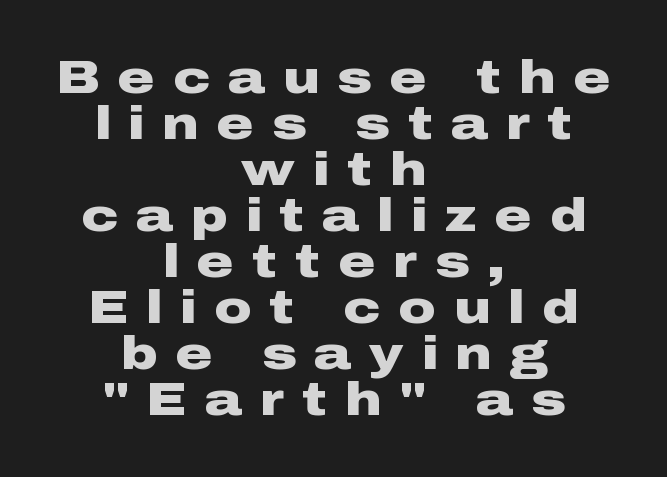
The image shows 46 px heavy, wide sans-serif type, upright; set centered, tight line spacing (1.0x), unusually wide letter spacing (+0.39 em), not underlined; low stroke contrast and a medium x-height.
